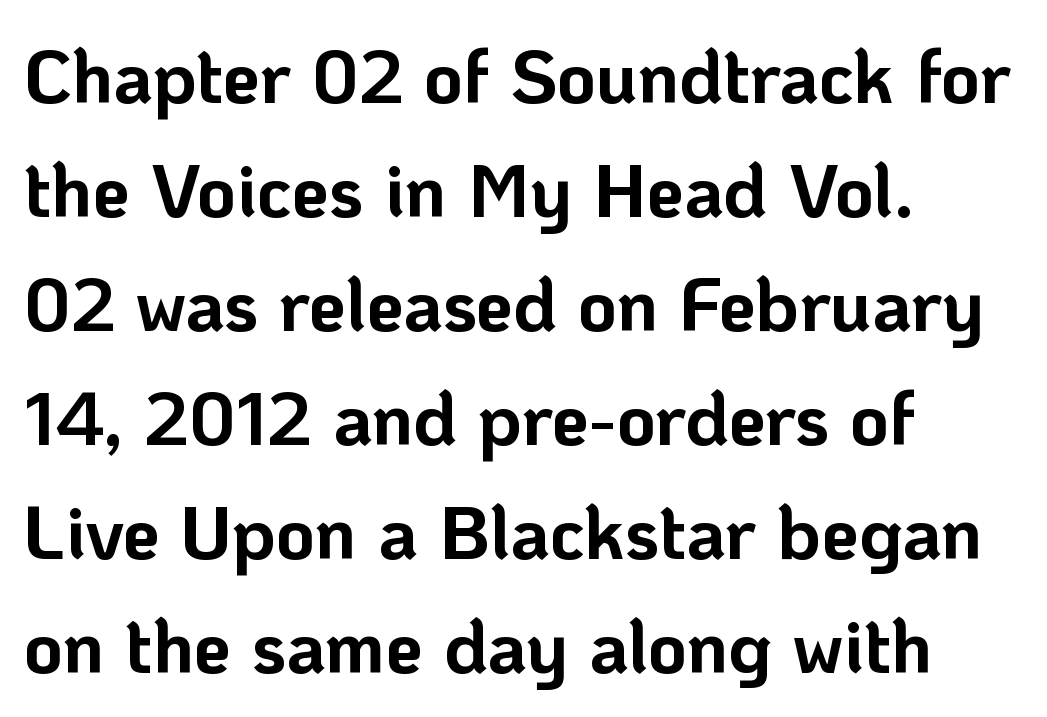
The rendering anchors every line to the left-hand side. Posture: upright roman. Are there feet on the stems? There aren't — it's a sans. As a designer I'd log this as weight 700, bold. Letter spacing: default.
